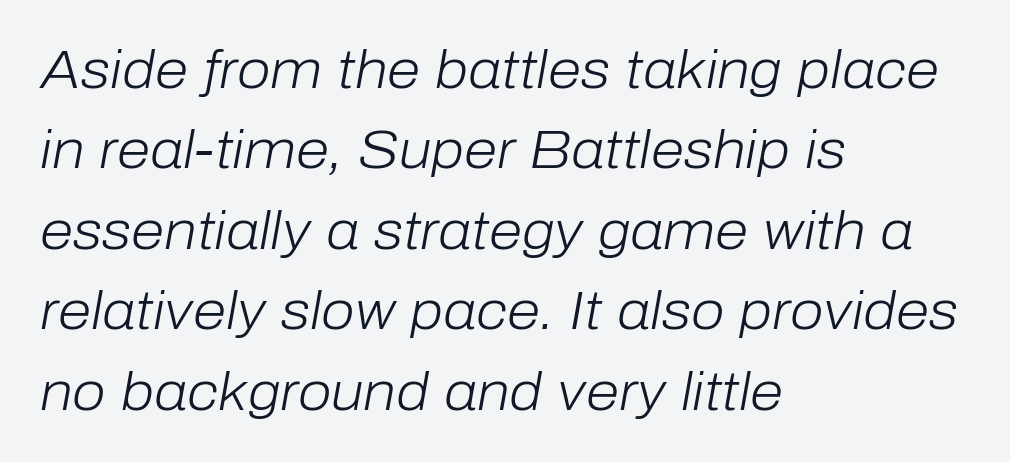
Q: Is the text bold? A: No.
Q: Is the text italic (slanted)? A: Yes, it leans right by about 10 degrees.
Q: Is the text underlined? A: No.
Q: How is the paragraph aligned? A: Left-aligned.
Q: Is the spacing between letters normal or unusually wide? A: Normal.
Q: Is the spacing between lines tight, normal or loose? A: Normal.
Q: Width (condensed, normal, or wide)? A: Normal.
Q: Stroke contrast? A: Low.
Q: x-height? A: Medium.
Q: Monospaced? A: No.
